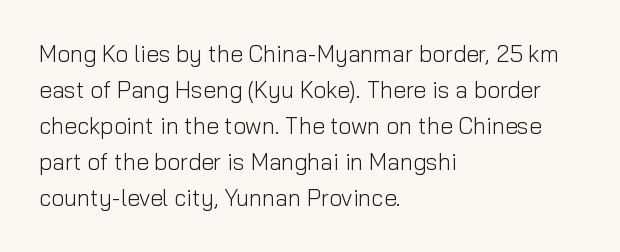
The image shows 23 px text type, upright; set left-aligned, normal line spacing (1.57x), normal letter spacing, not underlined.
